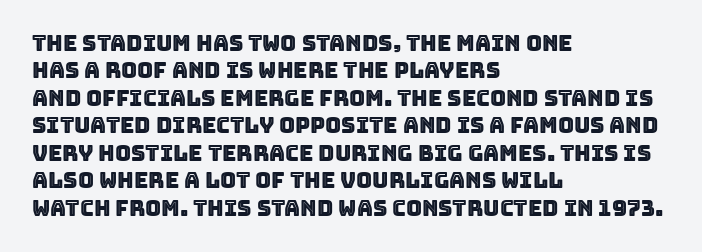
Q: Is the text italic (slanted)? A: No, it is upright.
Q: Is the text underlined? A: No.
Q: How is the paragraph aligned? A: Left-aligned.
Q: Is the spacing between letters normal or unusually wide? A: Normal.
Q: Is the spacing between lines tight, normal or loose? A: Normal.
